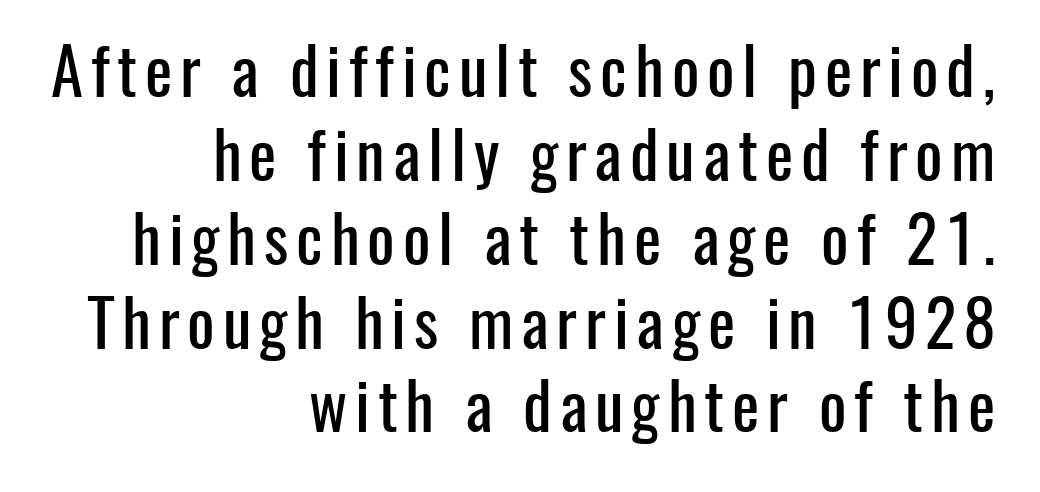
Quick note: interline space is typical. The passage shown is typeset with a sans-serif family. Words float on clear page, feet unadorned. Here the designer chose a conventional face with non-uniform glyph widths. Ordinary non-slanted type is in use.
